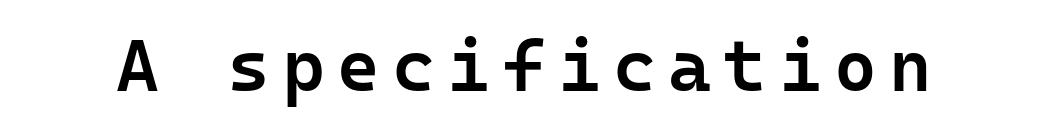
The image shows 73 px semibold sans-serif type, upright, monospaced; set not underlined; low stroke contrast and a medium x-height.
